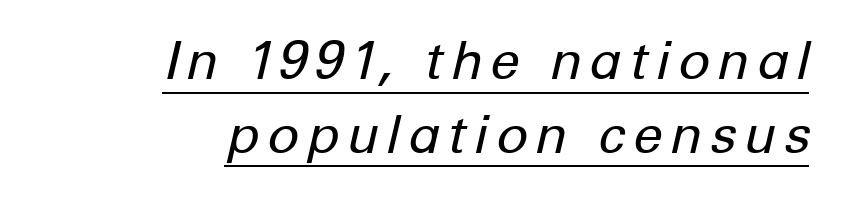
Q: Is the text bold? A: No.
Q: Is the text italic (slanted)? A: Yes, it leans right by about 12 degrees.
Q: Is the text underlined? A: Yes.
Q: How is the paragraph aligned? A: Right-aligned.
Q: Is the spacing between lines tight, normal or loose? A: Normal.
Q: Width (condensed, normal, or wide)? A: Normal.
Q: Stroke contrast? A: Low.
Q: x-height? A: Medium.
Q: Monospaced? A: No.
